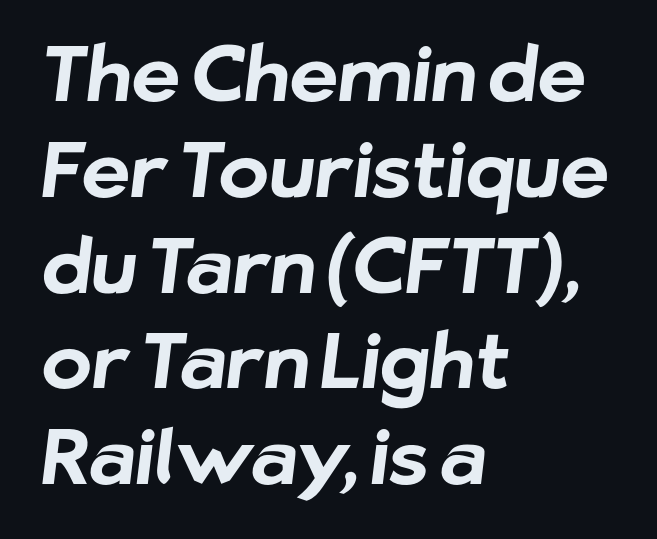
{"serif": "no", "bold": "yes", "weight": "bold", "width": "normal", "stroke_contrast": "low", "x_height": "medium", "monospaced": "no", "underline": "no", "align": "left", "line_spacing": "normal", "line_spacing_ratio": 1.26, "letter_spacing": "normal", "letter_spacing_em": 0.0, "glyph_px": 76}
